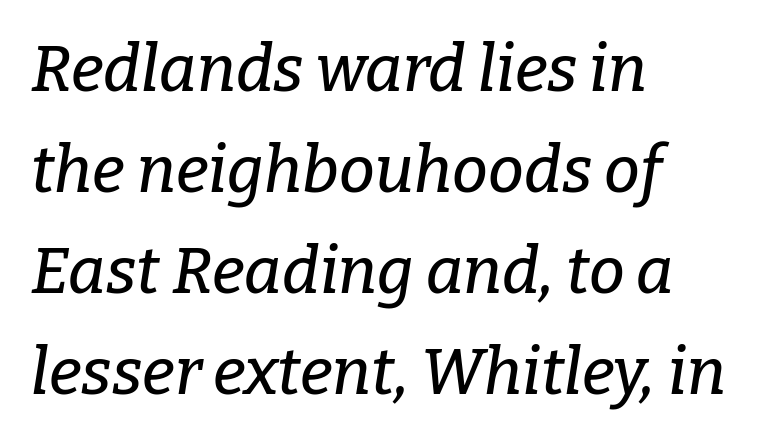
The image shows 64 px serif type, italic (leaning right); set left-aligned, normal line spacing (1.58x), normal letter spacing, not underlined; low stroke contrast and a medium x-height.
